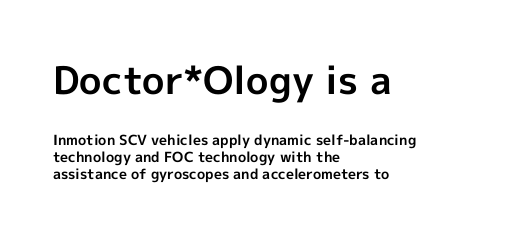
Q: Is the text bold? A: Yes.
Q: Is the text italic (slanted)? A: No, it is upright.
Q: Is the typeface a serif or a sans-serif typeface? A: Sans-serif.
Q: Is the text underlined? A: No.
Q: How is the paragraph aligned? A: Left-aligned.
Q: Is the spacing between letters normal or unusually wide? A: Normal.
Q: Which block of text is set in a larger size, the first (top) or the second (bottom)? A: The first (top) one.
Q: Width (condensed, normal, or wide)? A: Normal.
Q: x-height? A: Medium.
Q: Monospaced? A: No.
